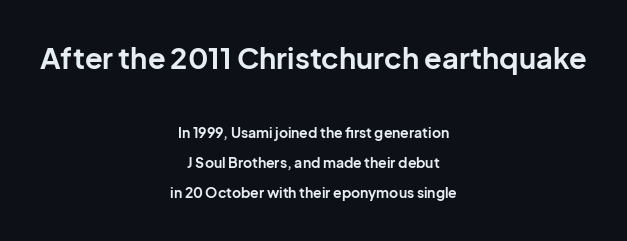
{"serif": "no", "italic": "no", "bold": "yes", "weight": "bold", "width": "normal", "stroke_contrast": "low", "x_height": "medium", "monospaced": "no", "underline": "no", "align": "center", "line_spacing": "loose", "line_spacing_ratio": 2.14, "letter_spacing": "normal", "letter_spacing_em": 0.0, "larger_block": "first", "size_ratio": 2.07, "glyph_px": 29}
